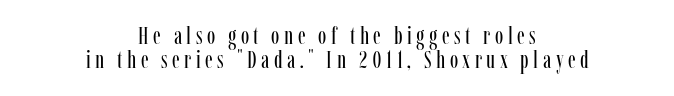
The image shows 25 px text type, upright; set centered, tight line spacing (0.98x), not underlined.
